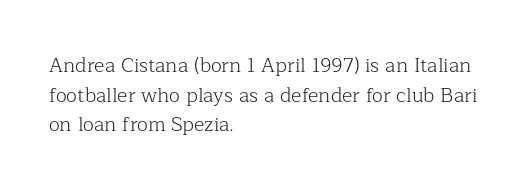
The image shows 20 px text type, upright; set left-aligned, normal line spacing (1.48x), normal letter spacing, not underlined.
